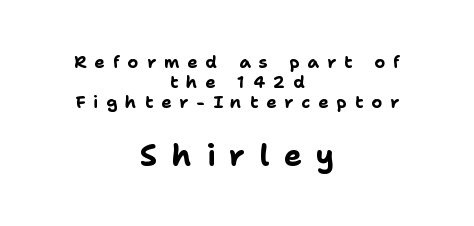
The font family rendered here belongs to the sans-serif group. You could not count columns in this text — the font is proportionally spaced. Look at the stroke-to-counter ratio: heavy, a bold. The emphasis by scale lands on block number two, below.
